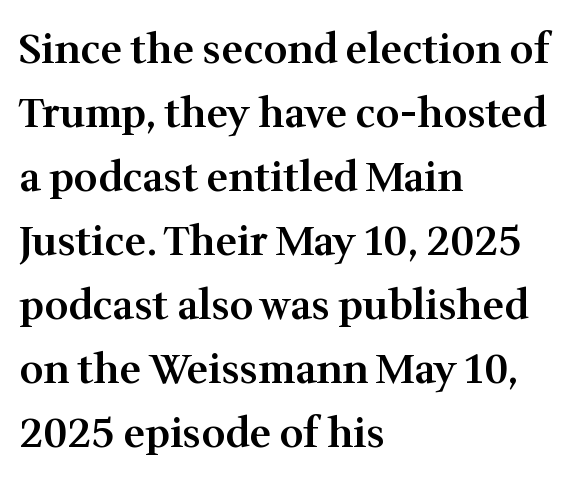
The image shows 41 px semibold serif type, upright; set left-aligned, normal line spacing (1.56x), normal letter spacing, not underlined; medium stroke contrast and a medium x-height.
